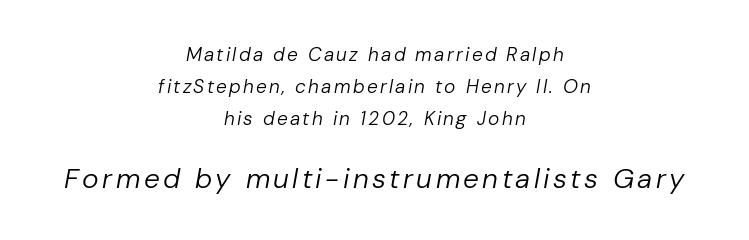
{"italic": "yes", "lean": "right", "slant_degrees": 10, "bold": "no", "weight": "regular", "width": "normal", "stroke_contrast": "low", "x_height": "medium", "monospaced": "no", "underline": "no", "align": "center", "line_spacing": "normal", "line_spacing_ratio": 1.68, "larger_block": "second", "size_ratio": 1.47, "glyph_px": 28}
